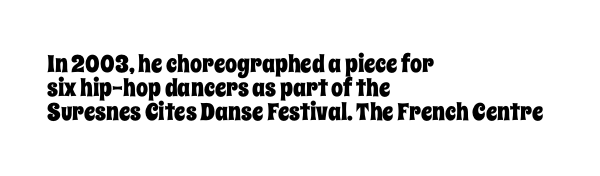
The image shows 24 px text type, upright; set left-aligned, tight line spacing (1.0x), normal letter spacing, not underlined.
